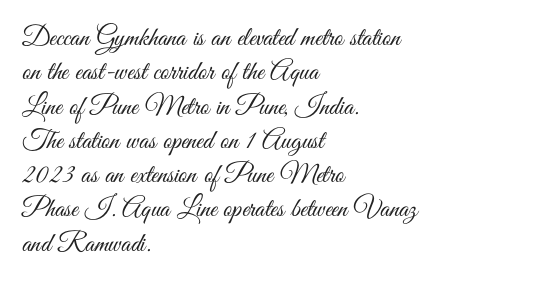
The letterforms sit at book weight or below. Honestly, the letter spacing is just normal — you wouldn't notice it. Unmarked baselines from the first word to the last. The text block is weighted toward the left margin, trailing off unevenly rightward. The designer left line spacing at the default.
